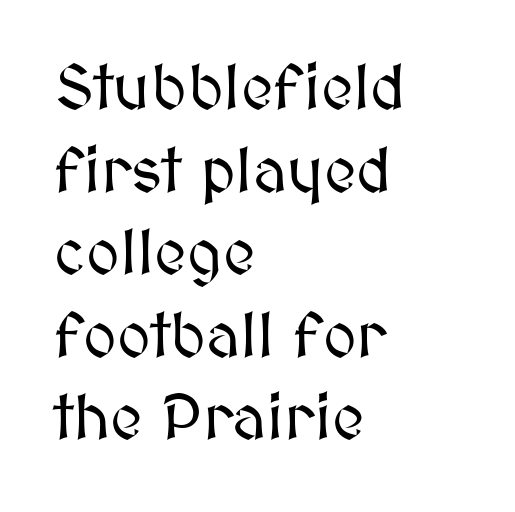
Notice how the passage keeps a crisp vertical edge on the left only. The leading is moderate, giving the passage an even texture. Letters rest on an invisible, unmarked baseline. The letters advance in unequal steps, a hallmark of proportional type.
